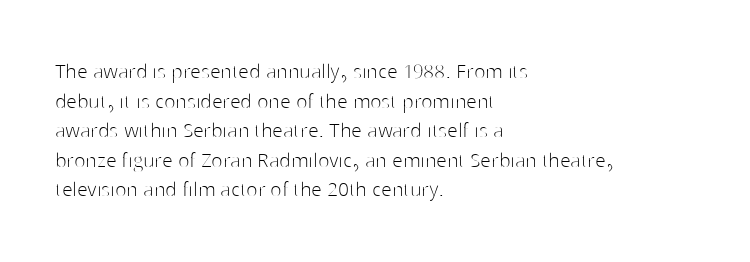
The image shows 24 px text type, upright; set left-aligned, line spacing 1.23x, normal letter spacing, not underlined.
